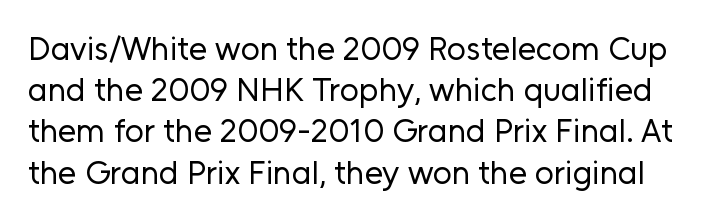
{"serif": "no", "italic": "no", "bold": "no", "weight": "regular", "width": "normal", "stroke_contrast": "low", "x_height": "medium", "monospaced": "no", "underline": "no", "line_spacing": "normal", "line_spacing_ratio": 1.25, "letter_spacing": "normal", "letter_spacing_em": 0.0, "glyph_px": 33}
